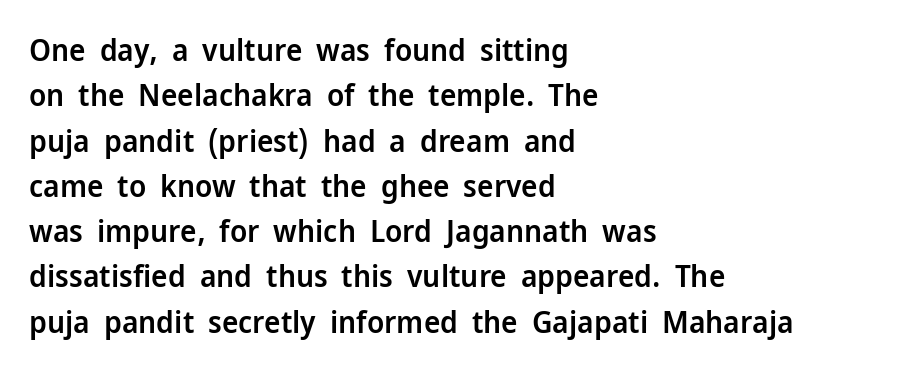
Successive baselines arrive at the customary interval. Is there any slant? The stems are plumb. Decoration check: the copy has no underline. Serif or sans? Sans — the stroke terminals are bare. A typesetter would call this zero additional tracking.
